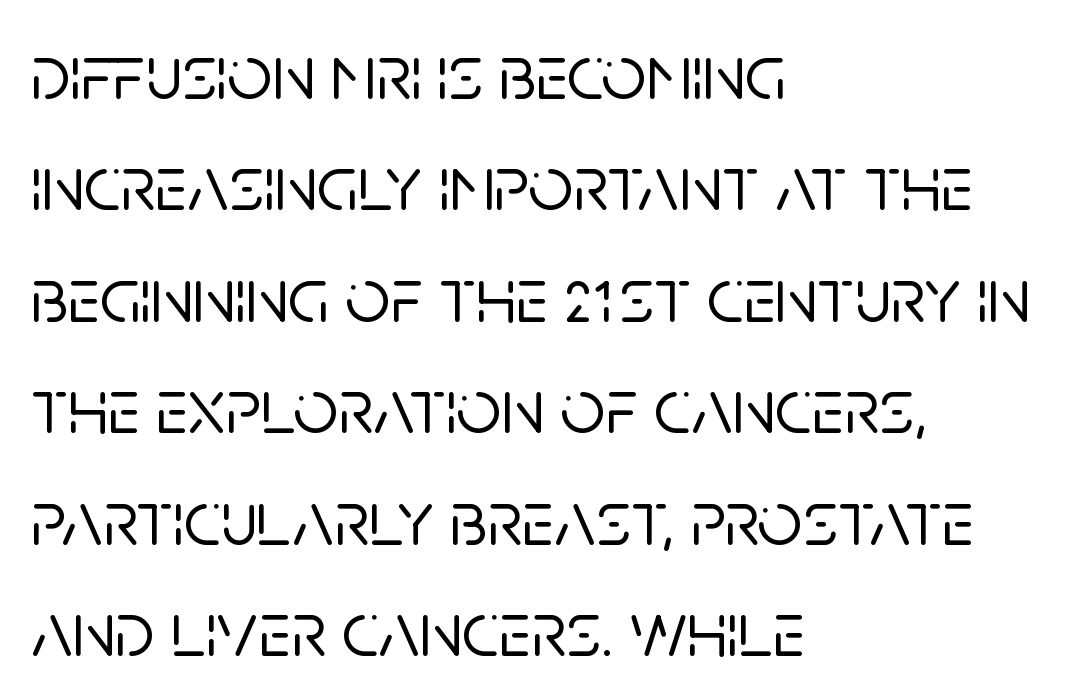
{"serif": "no", "italic": "no", "width": "normal", "stroke_contrast": "low", "x_height": "large", "monospaced": "no", "underline": "no", "align": "left", "line_spacing": "normal", "line_spacing_ratio": 1.41, "letter_spacing": "normal", "letter_spacing_em": 0.0, "glyph_px": 79}
